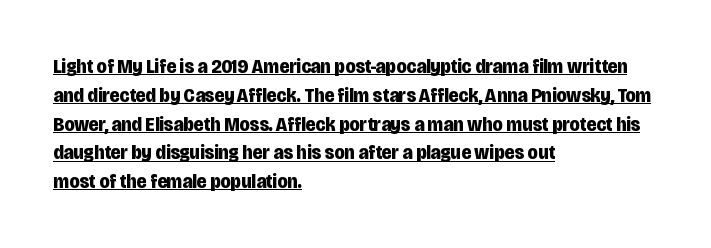
Q: Is the text bold? A: Yes.
Q: Is the text italic (slanted)? A: No, it is upright.
Q: Is the text underlined? A: Yes.
Q: How is the paragraph aligned? A: Left-aligned.
Q: Is the spacing between letters normal or unusually wide? A: Normal.
Q: Is the spacing between lines tight, normal or loose? A: Normal.
